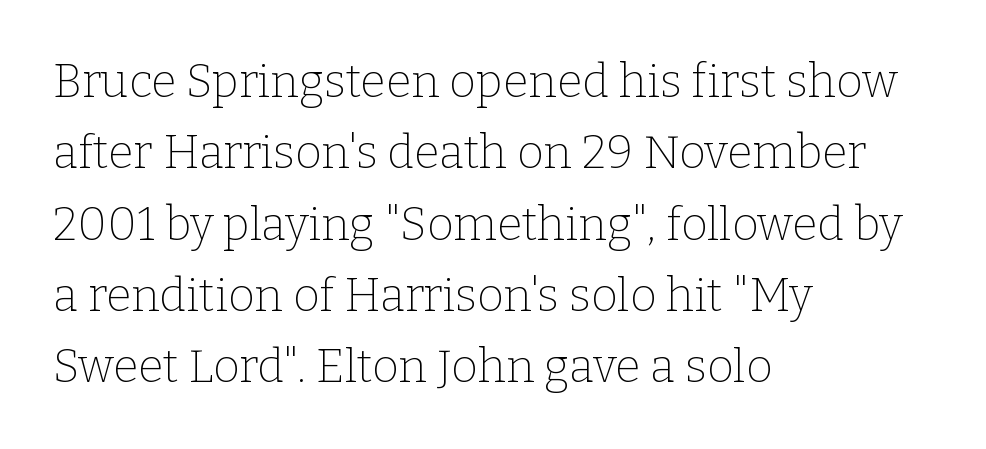
The image shows 46 px thin serif type, upright; set left-aligned, normal line spacing (1.55x), normal letter spacing, not underlined; low stroke contrast and a medium x-height.
